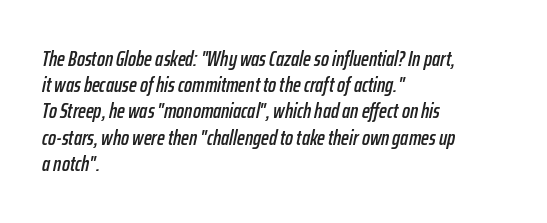
Q: Is the text italic (slanted)? A: Yes, it leans right by about 12 degrees.
Q: Is the text underlined? A: No.
Q: How is the paragraph aligned? A: Left-aligned.
Q: Is the spacing between letters normal or unusually wide? A: Normal.
Q: Is the spacing between lines tight, normal or loose? A: Normal.
